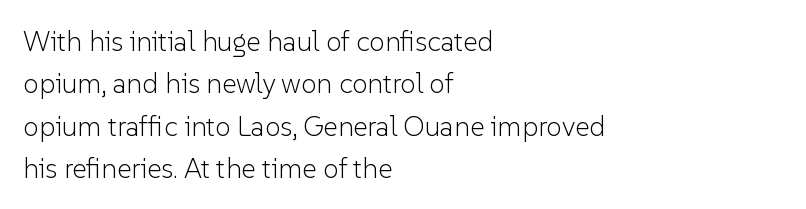
{"serif": "no", "italic": "no", "bold": "no", "weight": "light", "width": "normal", "stroke_contrast": "low", "x_height": "medium", "monospaced": "no", "underline": "no", "align": "left", "line_spacing": "normal", "line_spacing_ratio": 1.51, "letter_spacing": "normal", "letter_spacing_em": 0.0, "glyph_px": 28}
